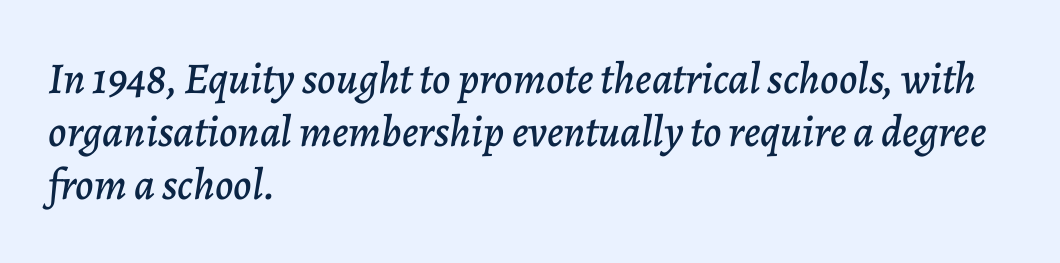
The image shows 44 px text type, italic (leaning right); set left-aligned, line spacing 1.2x, normal letter spacing, not underlined; low stroke contrast and a medium x-height.
